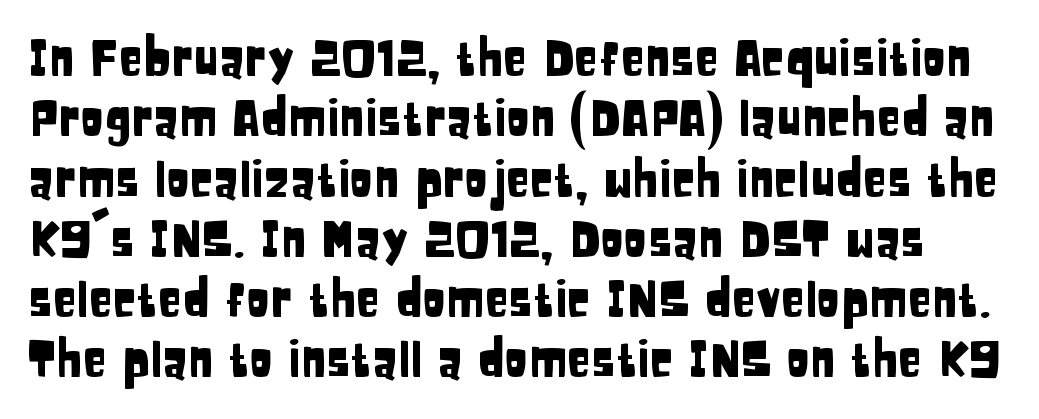
Any mark beneath the type? The region is blank. The glyphs in this specimen are sans serif. You could call the tracking neutral — neither tight nor loose. Characters remain perfectly vertical along every line. Note the varied advance widths — an 'i' is clearly narrower than an 'm'.
